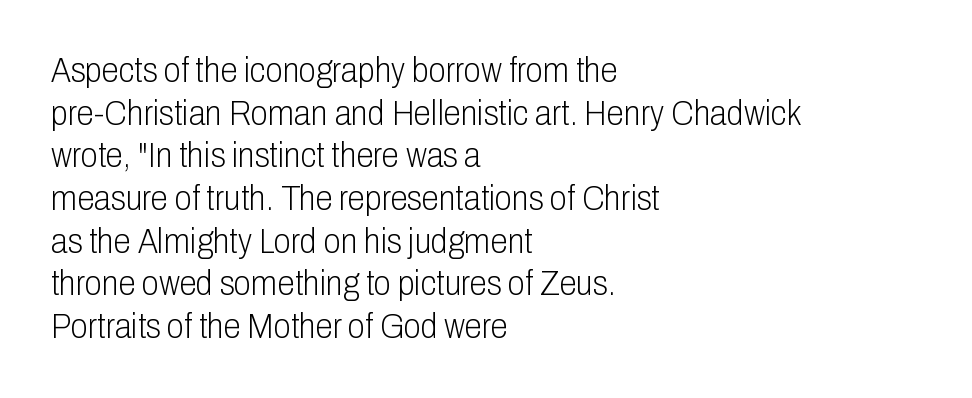
The letters look calm and open, with moderate or lighter stems. The string is rendered with underlining switched off. The lines are quadded left. Inter-character spacing is left at the font's built-in metrics. Rendered with straight, roman letterforms. Examine the stroke ends and you'll find no serifs.
